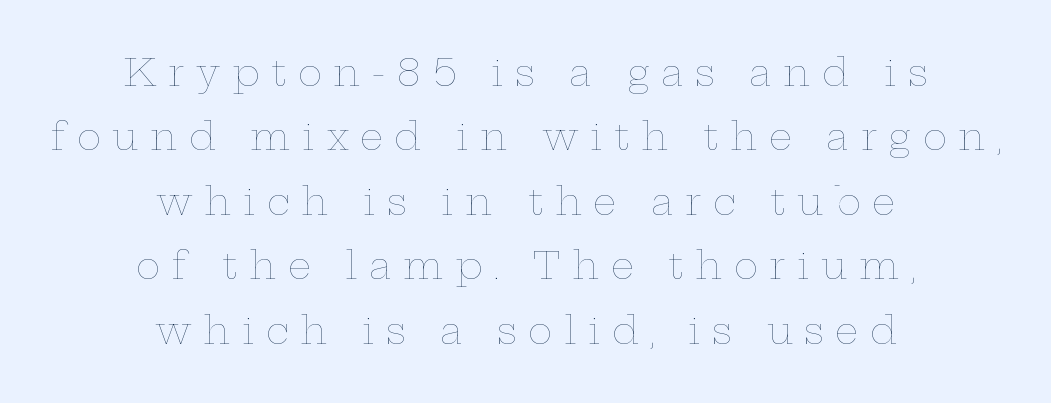
The image shows 37 px thin, wide type, upright; set centered, line spacing 1.74x, unusually wide letter spacing (+0.31 em), not underlined; low stroke contrast and a medium x-height.
